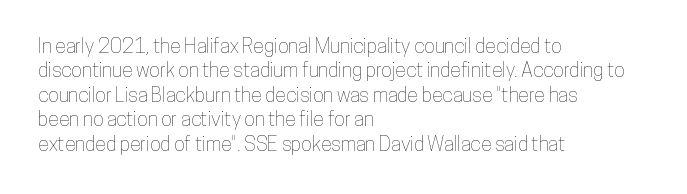
{"italic": "no", "underline": "no", "align": "left", "line_spacing_ratio": 1.22, "letter_spacing": "normal", "letter_spacing_em": 0.0, "glyph_px": 20}
